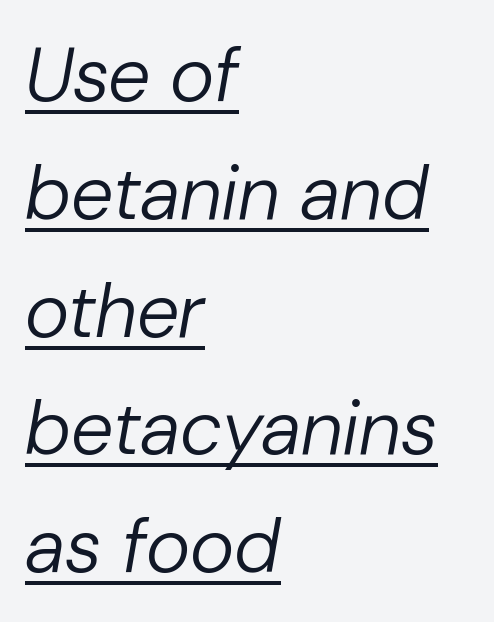
Q: Is the text bold? A: No.
Q: Is the text italic (slanted)? A: Yes, it leans right by about 10 degrees.
Q: Is the text underlined? A: Yes.
Q: How is the paragraph aligned? A: Left-aligned.
Q: Is the spacing between letters normal or unusually wide? A: Normal.
Q: Is the spacing between lines tight, normal or loose? A: Normal.
Q: Width (condensed, normal, or wide)? A: Normal.
Q: Stroke contrast? A: Low.
Q: x-height? A: Medium.
Q: Monospaced? A: No.
